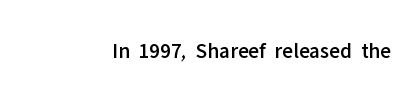
Q: Is the text italic (slanted)? A: No, it is upright.
Q: Is the text underlined? A: No.
Q: Is the spacing between letters normal or unusually wide? A: Normal.
